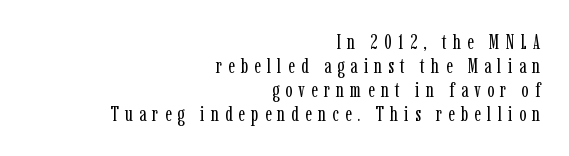
The image shows 21 px text type, upright; set right-aligned, tight line spacing (1.14x), unusually wide letter spacing (+0.29 em), not underlined.
